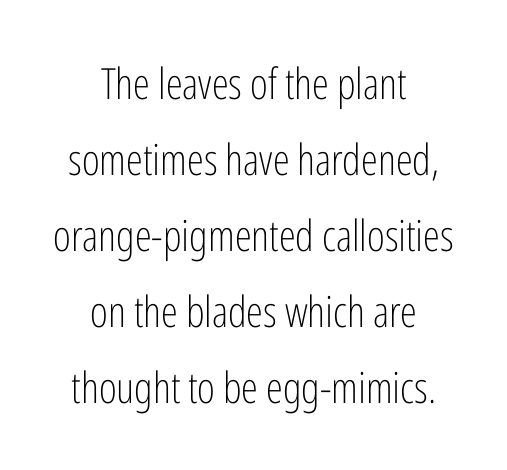
The image shows 43 px light, condensed sans-serif type, upright; set centered, line spacing 1.77x, normal letter spacing, not underlined; low stroke contrast and a medium x-height.
